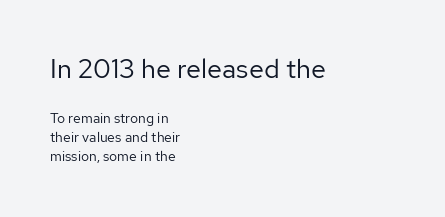
Q: Is the text bold? A: No.
Q: Is the text italic (slanted)? A: No, it is upright.
Q: Is the text underlined? A: No.
Q: How is the paragraph aligned? A: Left-aligned.
Q: Is the spacing between letters normal or unusually wide? A: Normal.
Q: Is the spacing between lines tight, normal or loose? A: Normal.
Q: Which block of text is set in a larger size, the first (top) or the second (bottom)? A: The first (top) one.
